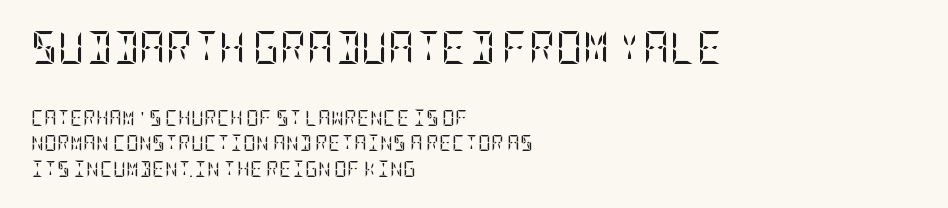
The image shows 33 px regular-weight, condensed serif type, upright; set left-aligned, normal line spacing (1.59x), normal letter spacing, not underlined; the first (top) block is 2.06x larger; low stroke contrast and a large x-height.
